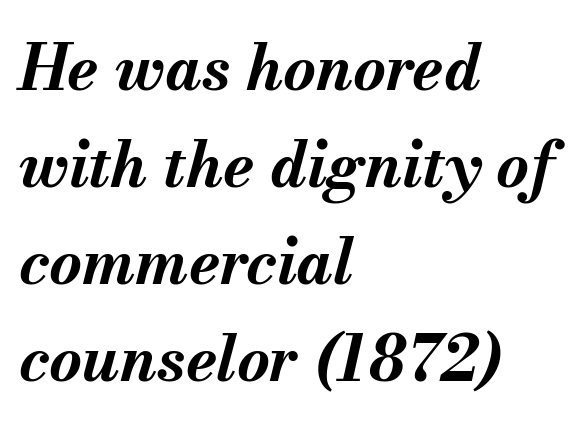
{"italic": "yes", "lean": "right", "slant_degrees": 13, "bold": "yes", "weight": "bold", "width": "normal", "stroke_contrast": "medium", "x_height": "small", "monospaced": "no", "underline": "no", "align": "left", "line_spacing": "normal", "line_spacing_ratio": 1.54, "letter_spacing": "normal", "letter_spacing_em": 0.0, "glyph_px": 63}
